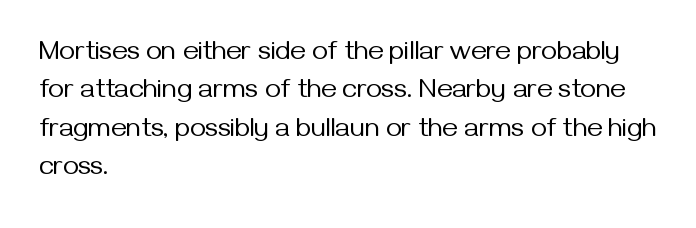
Q: Is the text bold? A: No.
Q: Is the text italic (slanted)? A: No, it is upright.
Q: Is the text underlined? A: No.
Q: How is the paragraph aligned? A: Left-aligned.
Q: Is the spacing between letters normal or unusually wide? A: Normal.
Q: Is the spacing between lines tight, normal or loose? A: Normal.
